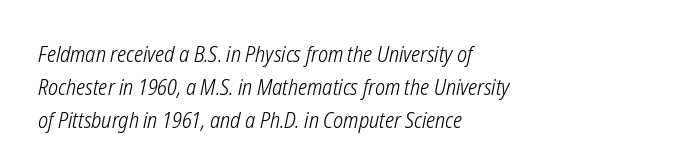
Caption: multi-line text, flush left, ragged right. The rendering uses a moderate line-height, typical for paragraphs. This reads as an unemphasized weight, regular at the heaviest. Designer's note — italics engaged. Letters rest on an invisible, unmarked baseline.
